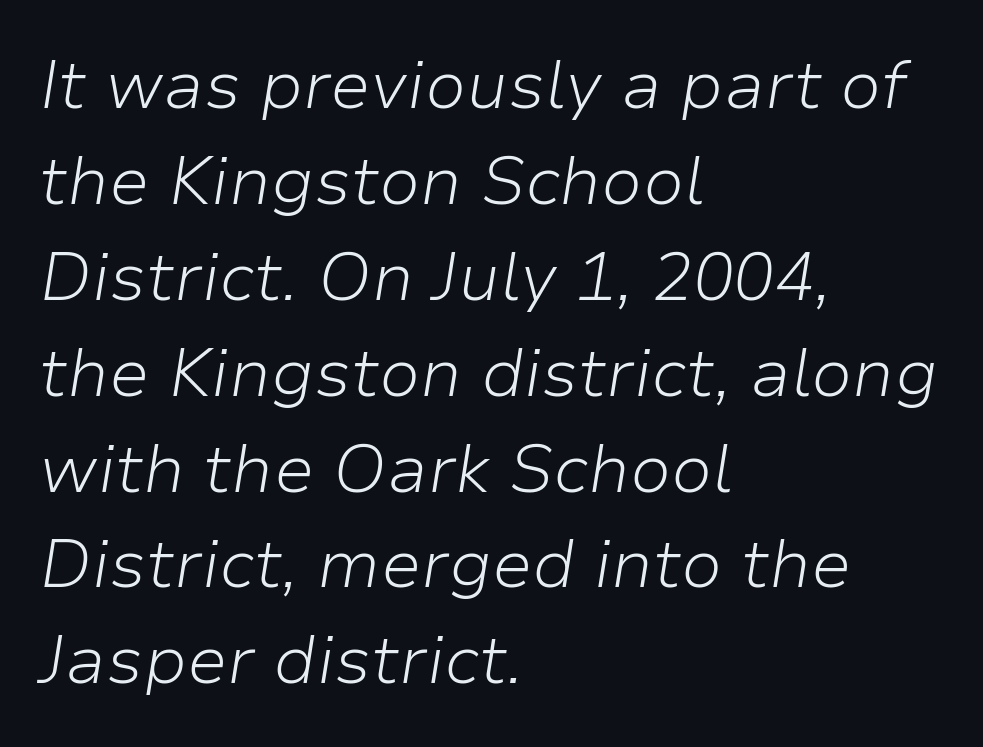
Q: Is the text bold? A: No.
Q: Is the text italic (slanted)? A: Yes, it leans right by about 9 degrees.
Q: Is the text underlined? A: No.
Q: How is the paragraph aligned? A: Left-aligned.
Q: Is the spacing between letters normal or unusually wide? A: Normal.
Q: Is the spacing between lines tight, normal or loose? A: Normal.
Q: Width (condensed, normal, or wide)? A: Normal.
Q: Stroke contrast? A: Low.
Q: x-height? A: Medium.
Q: Monospaced? A: No.
